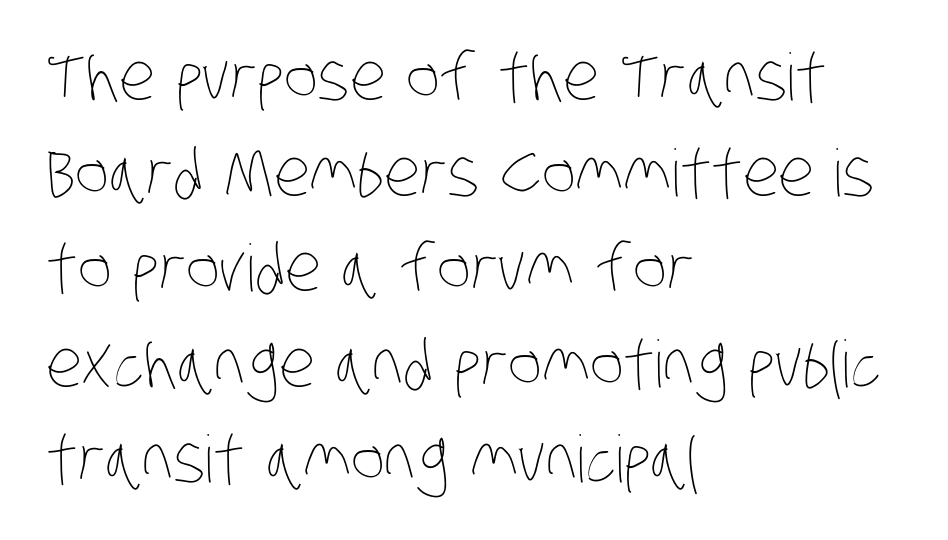
{"bold": "no", "weight": "thin", "width": "condensed", "stroke_contrast": "low", "x_height": "large", "monospaced": "no", "underline": "no", "align": "left", "line_spacing": "normal", "line_spacing_ratio": 1.47, "letter_spacing": "normal", "letter_spacing_em": 0.0, "glyph_px": 65}
